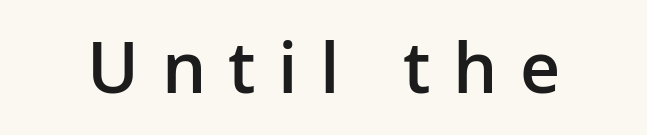
Glyph-to-glyph distance is far greater than everyday printed text. A fair bit of extra ink — the face is semibold, not bold. The rendering uses natural spacing where letterforms have individual widths. Serif or sans? Sans — the stroke terminals are bare.
